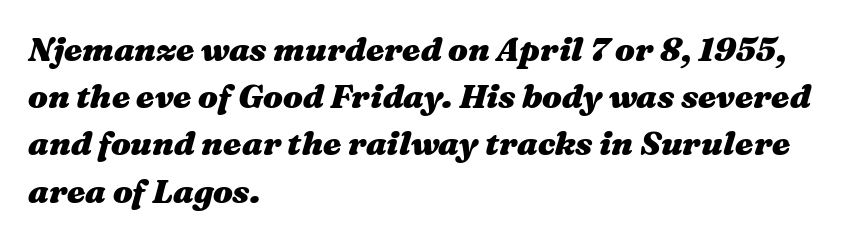
The type is set solid horizontally, with unmodified tracking. Proportional: the letters do not fall into vertical columns. There's an unmistakable incline to the writing here. This rendering features lettering with no underline. The setting favours the left margin, as ordinary paragraphs usually do.
